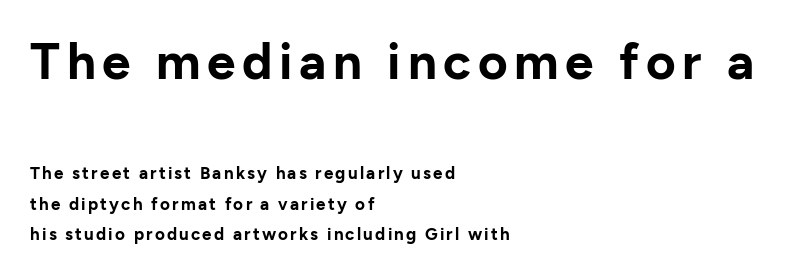
Q: Is the text bold? A: Yes.
Q: Is the text italic (slanted)? A: No, it is upright.
Q: Is the typeface a serif or a sans-serif typeface? A: Sans-serif.
Q: Is the text underlined? A: No.
Q: How is the paragraph aligned? A: Left-aligned.
Q: Which block of text is set in a larger size, the first (top) or the second (bottom)? A: The first (top) one.
Q: Width (condensed, normal, or wide)? A: Normal.
Q: Stroke contrast? A: Low.
Q: x-height? A: Medium.
Q: Monospaced? A: No.
